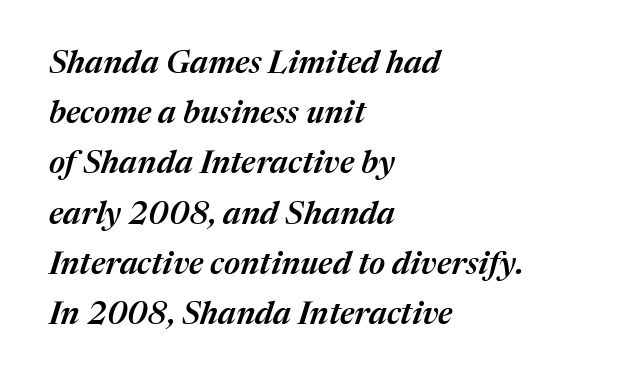
Q: Is the text bold? A: Semi-bold.
Q: Is the text italic (slanted)? A: Yes, it leans right by about 17 degrees.
Q: Is the text underlined? A: No.
Q: How is the paragraph aligned? A: Left-aligned.
Q: Is the spacing between letters normal or unusually wide? A: Normal.
Q: Is the spacing between lines tight, normal or loose? A: Normal.
Q: Width (condensed, normal, or wide)? A: Normal.
Q: Stroke contrast? A: Medium.
Q: x-height? A: Medium.
Q: Monospaced? A: No.
